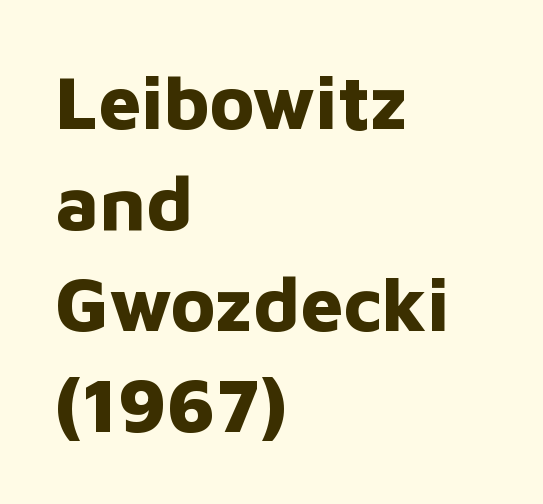
The image shows 76 px bold sans-serif type, upright; set left-aligned, normal line spacing (1.33x), normal letter spacing, not underlined; low stroke contrast and a medium x-height.
